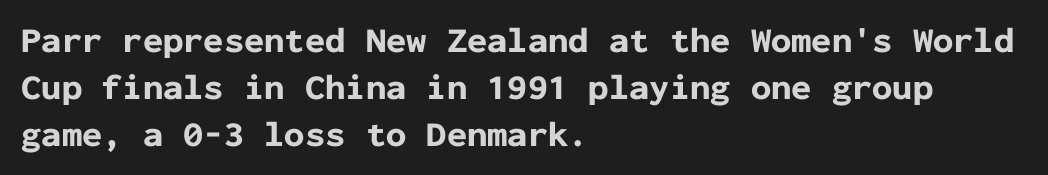
Q: Is the text bold? A: Yes.
Q: Is the text italic (slanted)? A: No, it is upright.
Q: Is the typeface a serif or a sans-serif typeface? A: Sans-serif.
Q: Is the text underlined? A: No.
Q: How is the paragraph aligned? A: Left-aligned.
Q: Is the spacing between letters normal or unusually wide? A: Normal.
Q: Is the spacing between lines tight, normal or loose? A: Normal.
Q: Width (condensed, normal, or wide)? A: Normal.
Q: Stroke contrast? A: Low.
Q: x-height? A: Medium.
Q: Monospaced? A: Yes.
